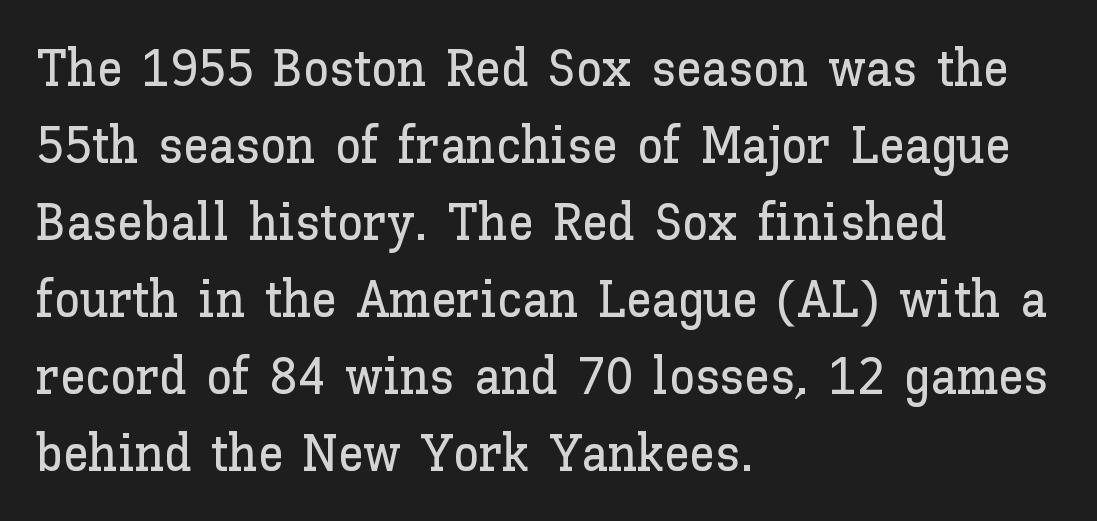
The image shows 52 px text type, upright; set left-aligned, normal line spacing (1.48x), normal letter spacing, not underlined; low stroke contrast and a medium x-height.
